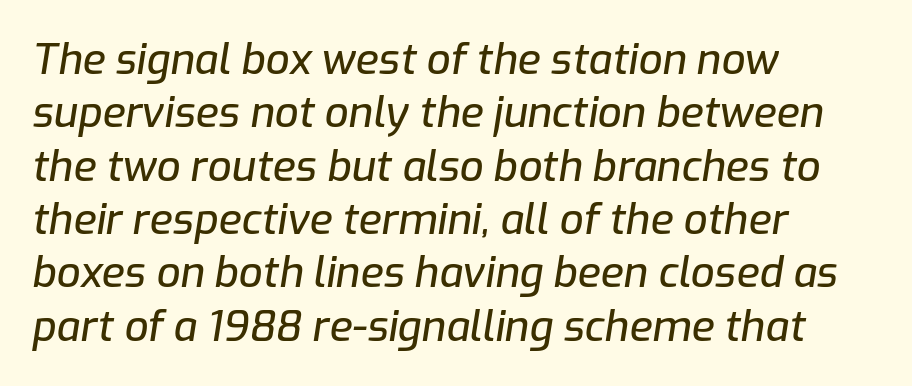
Q: Is the text italic (slanted)? A: Yes, it leans right by about 9 degrees.
Q: Is the text underlined? A: No.
Q: How is the paragraph aligned? A: Left-aligned.
Q: Is the spacing between letters normal or unusually wide? A: Normal.
Q: Is the spacing between lines tight, normal or loose? A: Normal.
Q: Width (condensed, normal, or wide)? A: Normal.
Q: Stroke contrast? A: Low.
Q: x-height? A: Medium.
Q: Monospaced? A: No.
